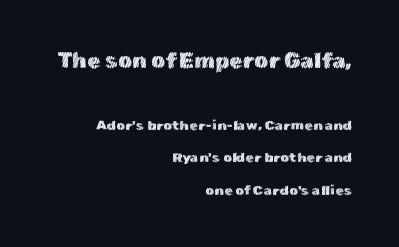
{"italic": "no", "underline": "no", "align": "right", "line_spacing": "loose", "line_spacing_ratio": 2.33, "letter_spacing": "normal", "letter_spacing_em": 0.0, "larger_block": "first", "size_ratio": 1.57, "glyph_px": 22}
